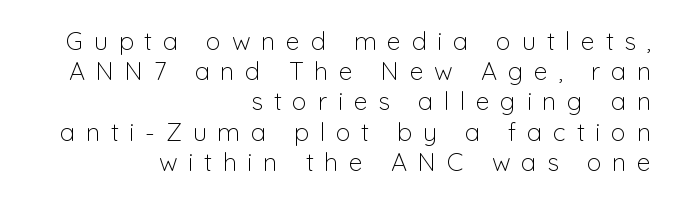
Horizontally, the lines are justified to the trailing edge only. Stem width sits at or under what a default text font uses. Italic? Not at all — the glyphs are vertical. How are the letters spaced? Widely, with obvious added tracking. Has an underline been added? It has not.
